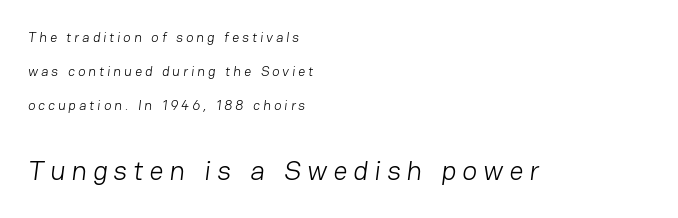
Each row of text sits above clean, open space. How are the letters spaced? Widely, with obvious added tracking. This layout puts the modest block above and the oversized block below. Each letter keeps its own natural width here, so spacing adapts to shape. Line starts are locked; line ends wander. Ink coverage per letter is moderate at most.
